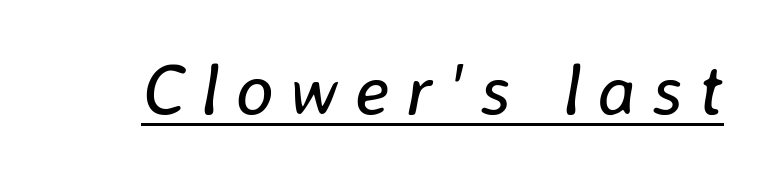
Q: Is the text bold? A: No.
Q: Is the text italic (slanted)? A: Yes, it leans right by about 8 degrees.
Q: Is the text underlined? A: Yes.
Q: Is the spacing between letters normal or unusually wide? A: Unusually wide.
Q: Width (condensed, normal, or wide)? A: Normal.
Q: Stroke contrast? A: Low.
Q: x-height? A: Medium.
Q: Monospaced? A: No.
